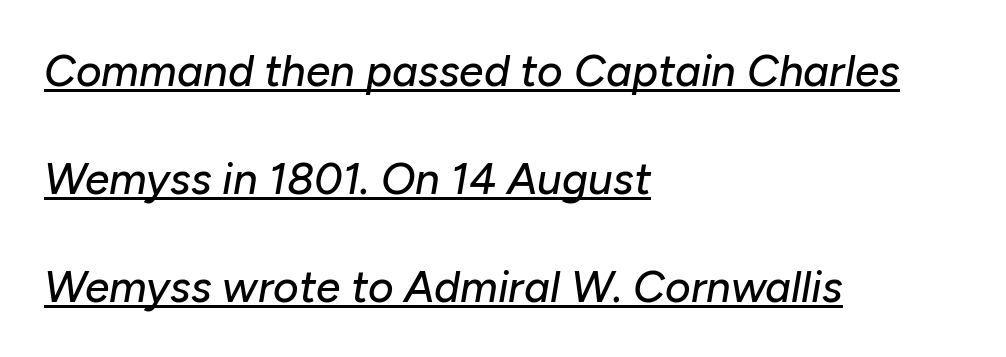
{"italic": "yes", "lean": "right", "slant_degrees": 10, "width": "normal", "stroke_contrast": "low", "x_height": "medium", "monospaced": "no", "underline": "yes", "align": "left", "line_spacing": "loose", "line_spacing_ratio": 2.45, "letter_spacing": "normal", "letter_spacing_em": 0.0, "glyph_px": 44}
